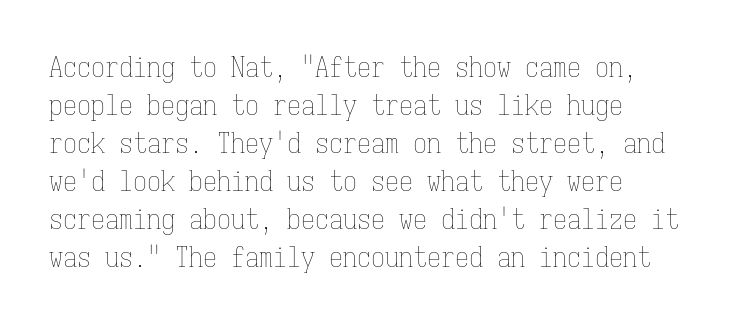
The cut favours lightness, reaching ordinary text weight at its darkest. The gaps between neighbouring characters are ordinary and unremarkable. Regarding leading, the lines here are spaced in the standard way. The zone under the glyphs is completely vacant.
